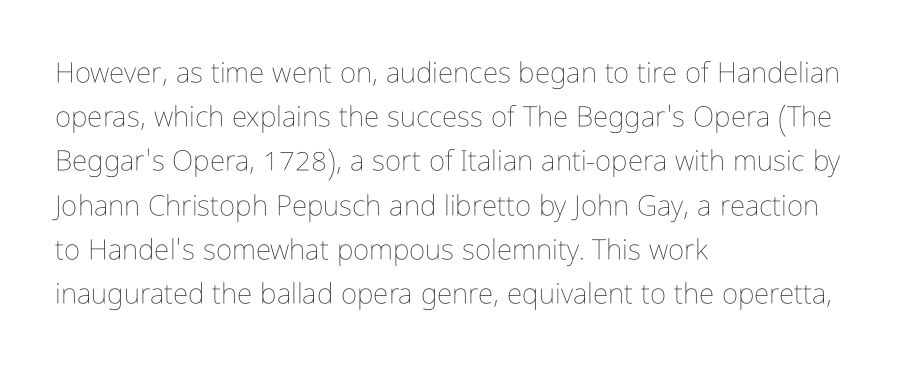
Where is the straight margin? On the left. Proportional: the letters do not fall into vertical columns. Plain, unruled lines of type. Baseline-to-baseline distance is the conventional proportion of letter height. Stems here are at most as thick as an everyday book face.
